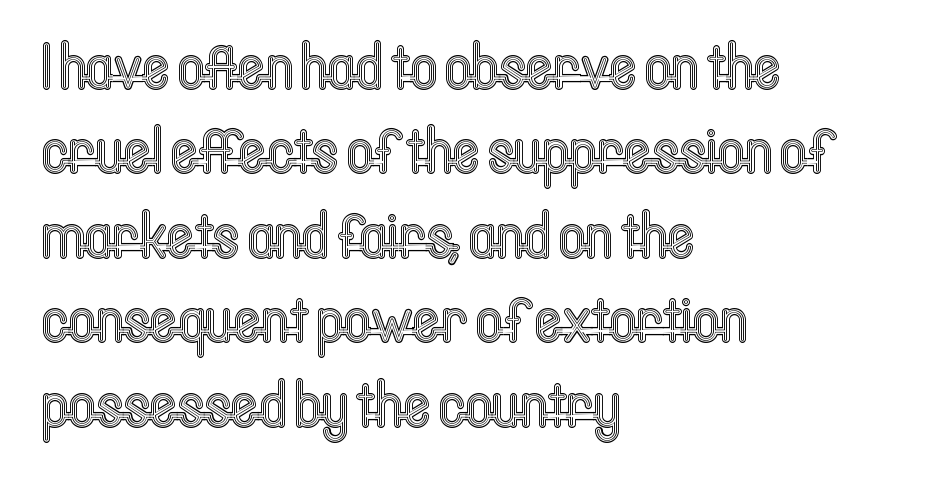
The image shows 65 px condensed type, upright; set left-aligned, normal line spacing (1.3x), normal letter spacing, not underlined; a medium x-height.
